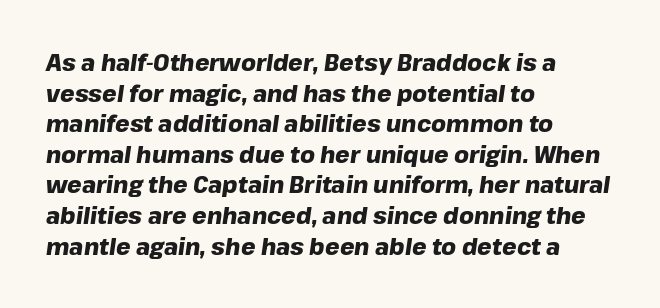
Has an underline been added? It has not. Nothing unusual about the tracking: characters are spaced as the font intends. The whole block is typeset with a tilt. These words are printed bold, with thick strokes throughout. Short and long lines alike share a common starting point at left.
